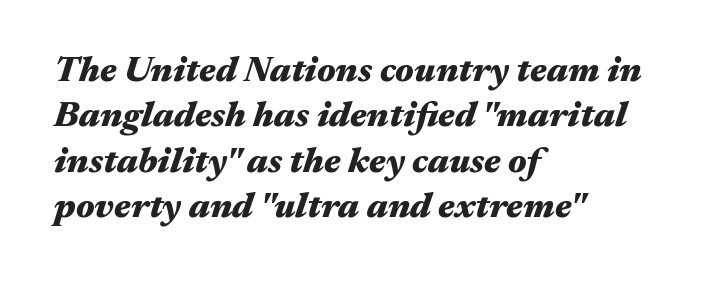
Q: Is the text bold? A: Yes.
Q: Is the text italic (slanted)? A: Yes, it leans right by about 17 degrees.
Q: Is the text underlined? A: No.
Q: How is the paragraph aligned? A: Left-aligned.
Q: Is the spacing between letters normal or unusually wide? A: Normal.
Q: Is the spacing between lines tight, normal or loose? A: Normal.
Q: Width (condensed, normal, or wide)? A: Wide.
Q: Stroke contrast? A: Medium.
Q: x-height? A: Medium.
Q: Monospaced? A: No.
